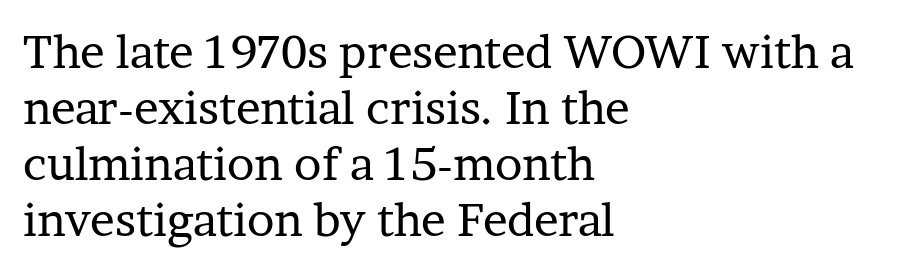
No letter is thick-stroked: the sample isn't bold. The axis of the letterforms is exactly vertical. Letterform terminals end in serifs throughout the passage. Think of a printed novel: that variable character pitch is what you see here. Is the block centered? No — it sits flush against the left margin. Underlining? Definitely not there.
